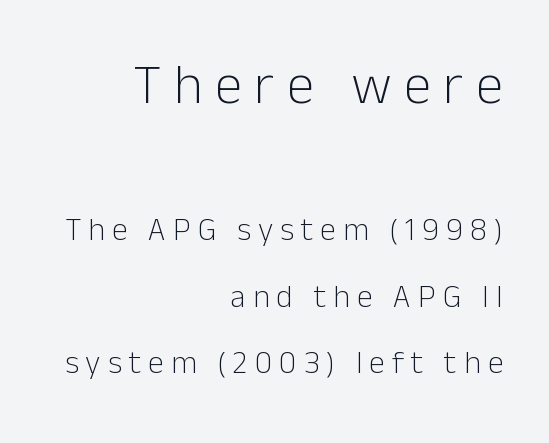
Q: Is the text bold? A: No.
Q: Is the text italic (slanted)? A: No, it is upright.
Q: Is the typeface a serif or a sans-serif typeface? A: Sans-serif.
Q: Is the text underlined? A: No.
Q: How is the paragraph aligned? A: Right-aligned.
Q: Is the spacing between letters normal or unusually wide? A: Unusually wide.
Q: Is the spacing between lines tight, normal or loose? A: Loose.
Q: Which block of text is set in a larger size, the first (top) or the second (bottom)? A: The first (top) one.
Q: Width (condensed, normal, or wide)? A: Normal.
Q: Stroke contrast? A: Low.
Q: x-height? A: Medium.
Q: Monospaced? A: No.
